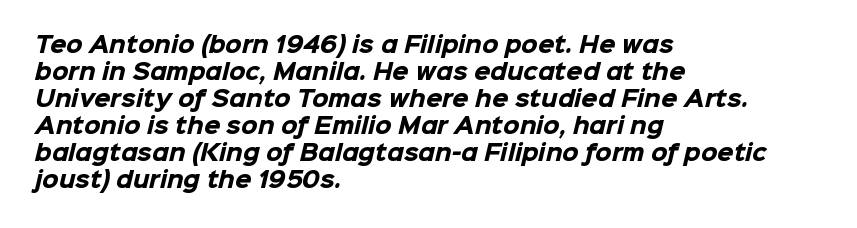
{"bold": "yes", "underline": "no", "align": "left", "line_spacing": "normal", "line_spacing_ratio": 1.29, "letter_spacing": "normal", "letter_spacing_em": 0.0, "glyph_px": 21}
